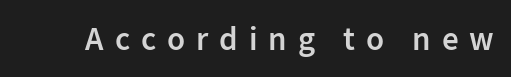
The image shows 33 px semibold sans-serif type, upright; set unusually wide letter spacing (+0.33 em), not underlined; low stroke contrast and a medium x-height.
